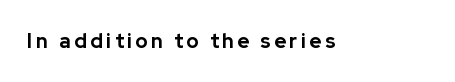
Q: Is the text bold? A: Yes.
Q: Is the text italic (slanted)? A: No, it is upright.
Q: Is the text underlined? A: No.
